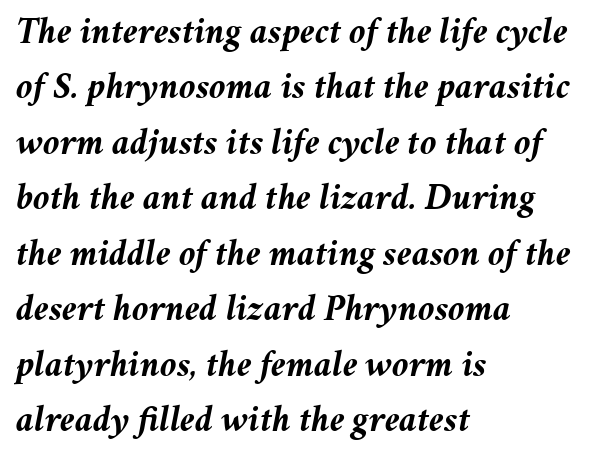
The image shows 37 px semibold type, italic (leaning right); set left-aligned, normal line spacing (1.5x), normal letter spacing, not underlined; medium stroke contrast and a medium x-height.
